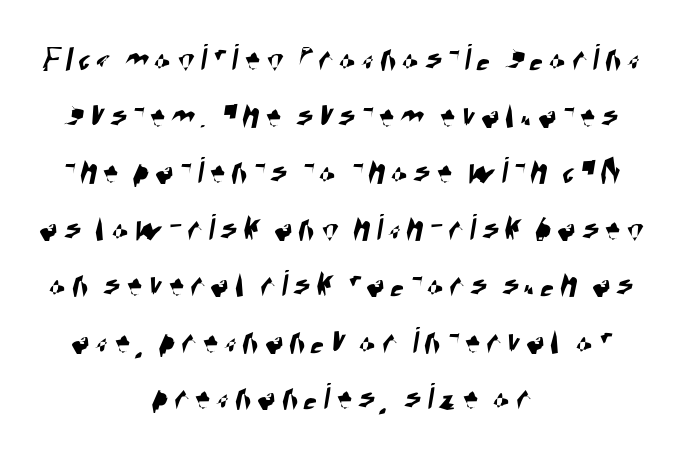
Q: Is the typeface a serif or a sans-serif typeface? A: Sans-serif.
Q: Is the text underlined? A: No.
Q: How is the paragraph aligned? A: Centered.
Q: Is the spacing between lines tight, normal or loose? A: Normal.
Q: Width (condensed, normal, or wide)? A: Condensed.
Q: Stroke contrast? A: High.
Q: x-height? A: Large.
Q: Monospaced? A: No.
